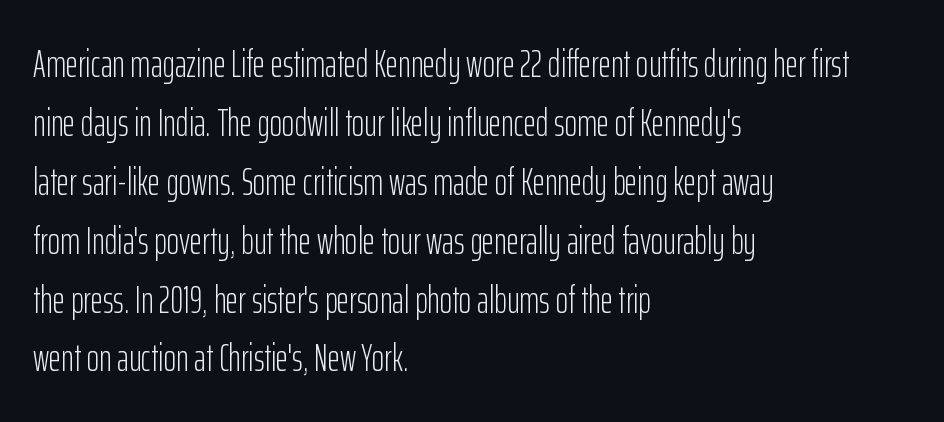
Q: Is the text bold? A: No.
Q: Is the text italic (slanted)? A: No, it is upright.
Q: Is the typeface a serif or a sans-serif typeface? A: Sans-serif.
Q: Is the text underlined? A: No.
Q: How is the paragraph aligned? A: Left-aligned.
Q: Is the spacing between letters normal or unusually wide? A: Normal.
Q: Is the spacing between lines tight, normal or loose? A: Normal.
Q: Width (condensed, normal, or wide)? A: Condensed.
Q: Stroke contrast? A: Low.
Q: x-height? A: Medium.
Q: Monospaced? A: No.
